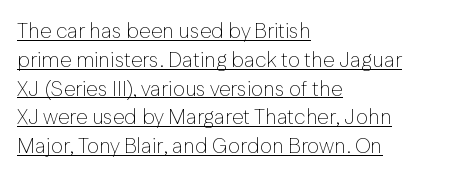
In designer terms, the underline attribute is active on this setting. Is the type heavy? It reads as light-to-regular instead. Vertically, the passage feels balanced, rows spaced as you'd expect. Is there any slant? The stems are plumb. The gaps between neighbouring characters are ordinary and unremarkable.
